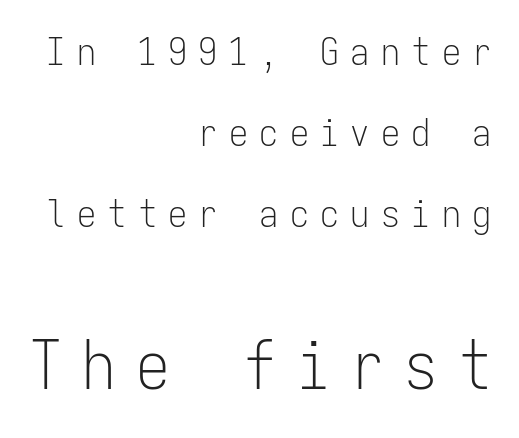
Spacing verdict: monospaced, one width for all characters. Students, note that the glyphs here are deliberately spaced far apart. Unlike italic type, these characters show no tilt at all. Which of the two is more prominent by size? The second, at the bottom. Just letters on the line, the space beneath them empty.
